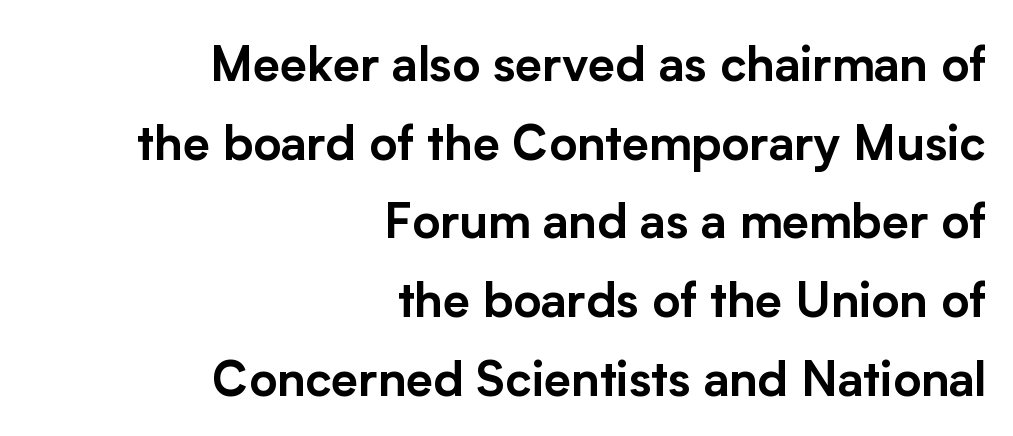
Q: Is the text italic (slanted)? A: No, it is upright.
Q: Is the typeface a serif or a sans-serif typeface? A: Sans-serif.
Q: Is the text underlined? A: No.
Q: How is the paragraph aligned? A: Right-aligned.
Q: Is the spacing between letters normal or unusually wide? A: Normal.
Q: Is the spacing between lines tight, normal or loose? A: Normal.
Q: Width (condensed, normal, or wide)? A: Normal.
Q: Stroke contrast? A: Low.
Q: x-height? A: Medium.
Q: Monospaced? A: No.
